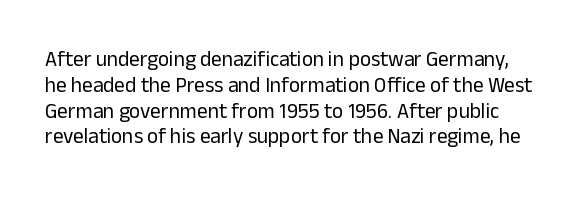
{"italic": "no", "bold": "no", "underline": "no", "line_spacing_ratio": 1.23, "letter_spacing": "normal", "letter_spacing_em": 0.0, "glyph_px": 21}
